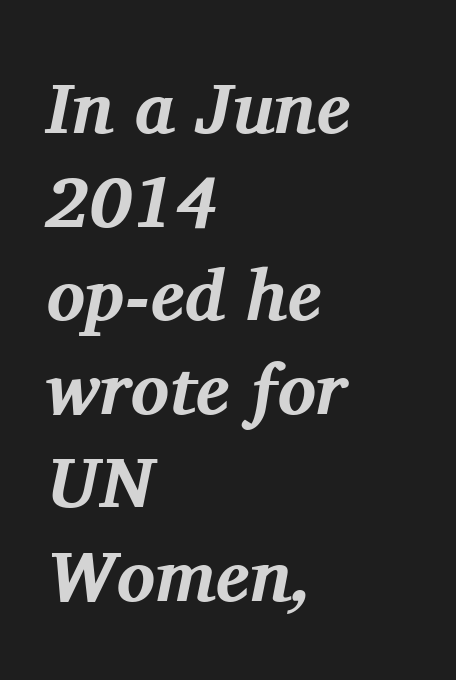
{"serif": "yes", "italic": "yes", "lean": "right", "slant_degrees": 11, "bold": "yes", "weight": "bold", "width": "normal", "stroke_contrast": "medium", "x_height": "medium", "monospaced": "no", "underline": "no", "align": "left", "line_spacing": "normal", "line_spacing_ratio": 1.3, "letter_spacing": "normal", "letter_spacing_em": 0.0, "glyph_px": 72}
